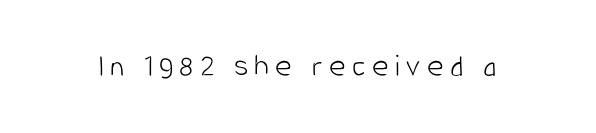
The image shows 32 px light, condensed sans-serif type, upright; set not underlined; low stroke contrast and a large x-height.
